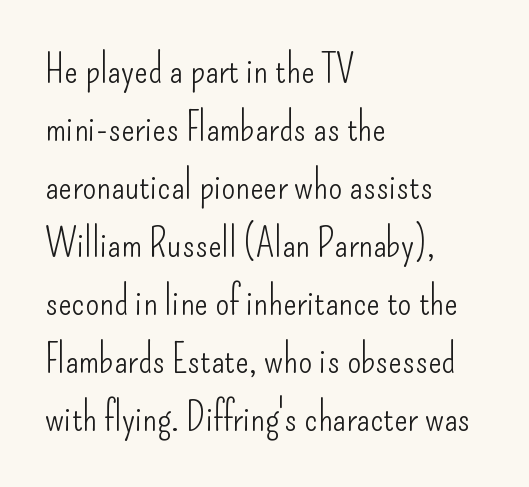
Q: Is the text bold? A: No.
Q: Is the text italic (slanted)? A: No, it is upright.
Q: Is the typeface a serif or a sans-serif typeface? A: Sans-serif.
Q: Is the text underlined? A: No.
Q: How is the paragraph aligned? A: Left-aligned.
Q: Is the spacing between letters normal or unusually wide? A: Normal.
Q: Is the spacing between lines tight, normal or loose? A: Normal.
Q: Width (condensed, normal, or wide)? A: Condensed.
Q: Stroke contrast? A: Low.
Q: x-height? A: Small.
Q: Monospaced? A: No.
